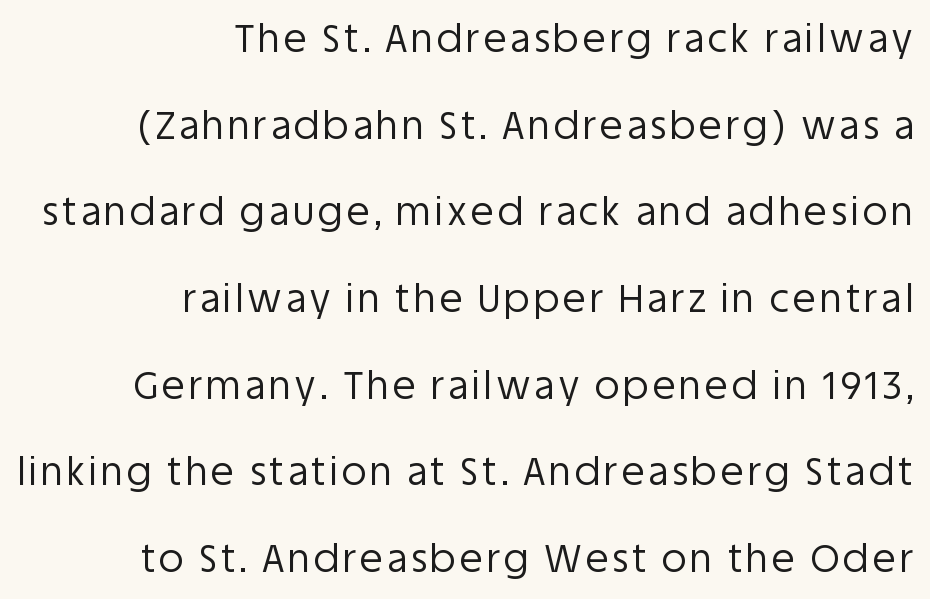
{"serif": "no", "italic": "no", "bold": "no", "weight": "regular", "width": "normal", "stroke_contrast": "low", "x_height": "large", "monospaced": "no", "underline": "no", "align": "right", "line_spacing": "loose", "line_spacing_ratio": 2.28, "glyph_px": 38}
